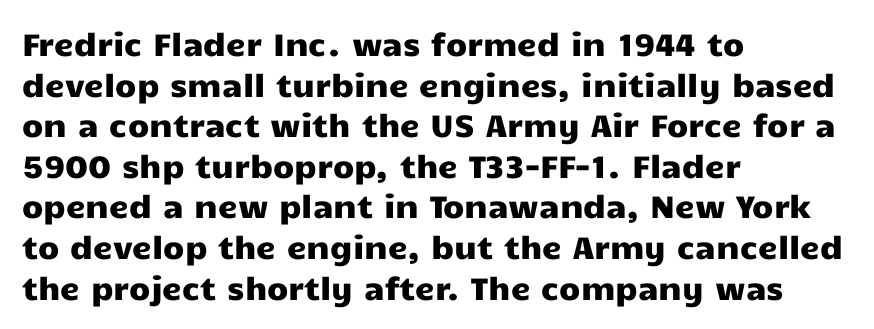
The image shows 31 px wide sans-serif type, upright; set left-aligned, normal line spacing (1.31x), normal letter spacing, not underlined; low stroke contrast and a medium x-height.
